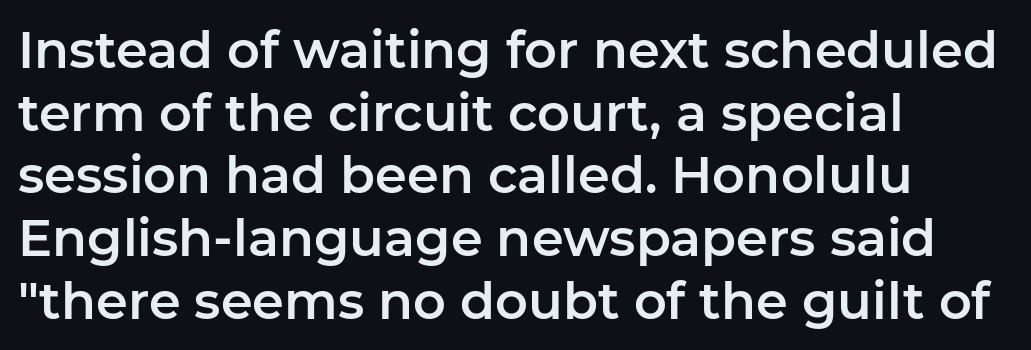
The passage shown is typed in a proportional face where columns would drift. Does the lettering tilt? It doesn't — this is upright. This sample is left-justified, so line endings fall wherever the words run out. No extra tracking has been applied to these lines. Only glyphs here, with clear space below each row. Serifs: no, the terminals of the letterforms are clean.
